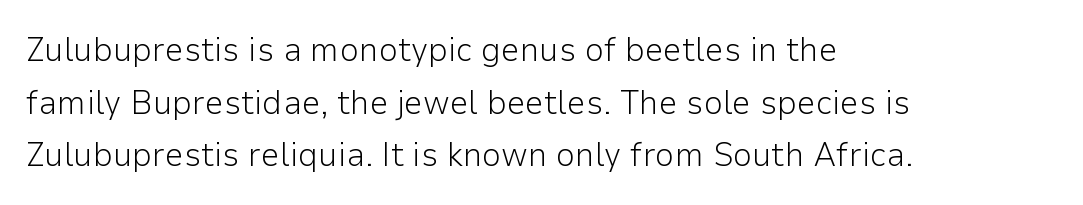
Q: Is the text bold? A: No.
Q: Is the text italic (slanted)? A: No, it is upright.
Q: Is the typeface a serif or a sans-serif typeface? A: Sans-serif.
Q: Is the text underlined? A: No.
Q: How is the paragraph aligned? A: Left-aligned.
Q: Is the spacing between letters normal or unusually wide? A: Normal.
Q: Is the spacing between lines tight, normal or loose? A: Normal.
Q: Width (condensed, normal, or wide)? A: Normal.
Q: Stroke contrast? A: Low.
Q: x-height? A: Medium.
Q: Monospaced? A: No.
